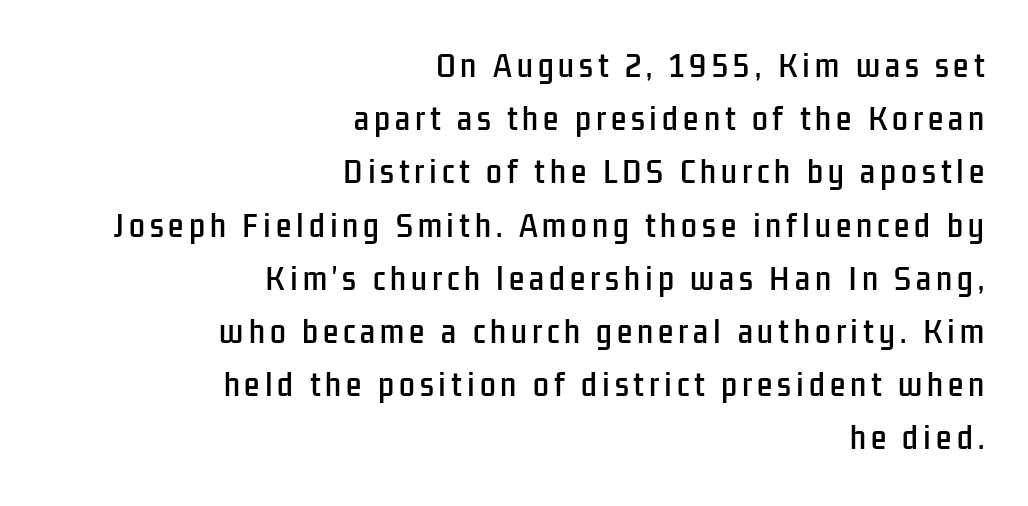
Letterform terminals end flat and unadorned throughout the passage. The line-height multiplier appears high, well above default. The lettering stays uniformly vertical, giving the passage a roman look. The passage shown is not underscored anywhere. In CSS terms this would be text-align: right.
